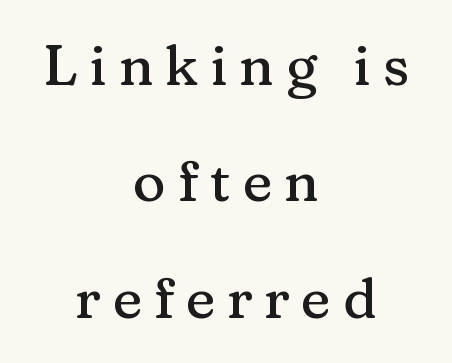
Descenders are the only things crossing below the line. Style check: upright. One-word summary of the alignment: center. Stroke terminals: seriffed. This block would shrink considerably if given ordinary leading; it's expanded now.
